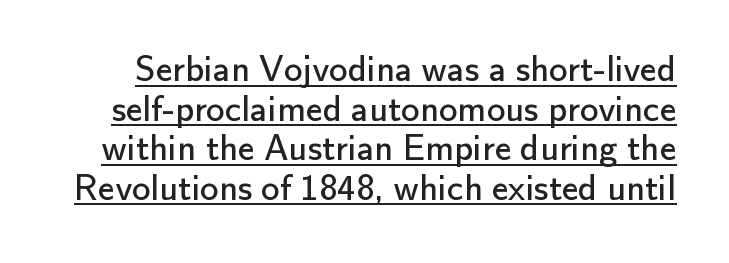
Bold? No — there's no thickening of the strokes. Vertically, the passage feels compressed, each row crowding the next. The axis of the letterforms is exactly vertical. The letters advance in unequal steps, a hallmark of proportional type. The designer went with a sans here, leaving each stem footless.
